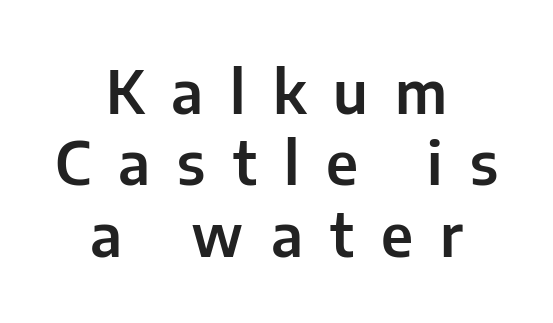
The image shows 59 px sans-serif type, upright; set centered, line spacing 1.21x, unusually wide letter spacing (+0.46 em), not underlined; low stroke contrast and a medium x-height.
